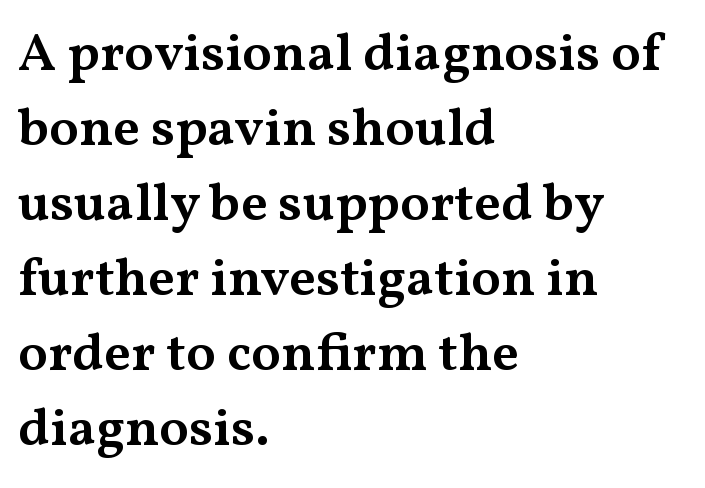
Emphasis by weight is partial: semibold. The rows are spaced the way most documents space them. Tracking here is standard; glyphs follow each other at the usual distance. Varying glyph widths throughout — classic text-font behaviour. Any mark beneath the type? The region is blank.
